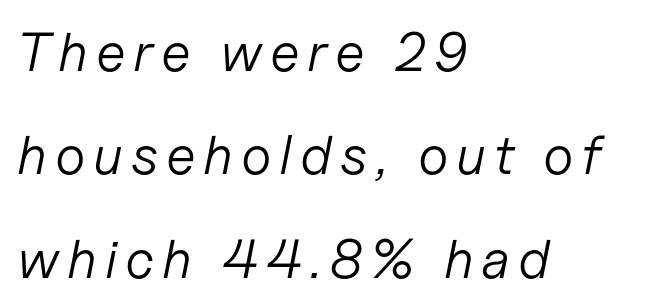
The image shows 55 px light type, italic (leaning right); set left-aligned, line spacing 1.88x, not underlined; low stroke contrast and a medium x-height.
